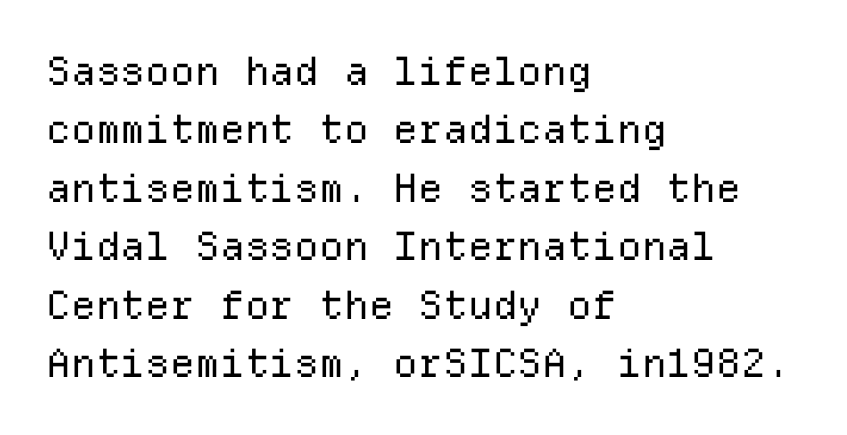
Q: Is the text bold? A: No.
Q: Is the text italic (slanted)? A: No, it is upright.
Q: Is the typeface a serif or a sans-serif typeface? A: Sans-serif.
Q: Is the text underlined? A: No.
Q: How is the paragraph aligned? A: Left-aligned.
Q: Is the spacing between letters normal or unusually wide? A: Normal.
Q: Is the spacing between lines tight, normal or loose? A: Normal.
Q: Width (condensed, normal, or wide)? A: Normal.
Q: Stroke contrast? A: Low.
Q: x-height? A: Medium.
Q: Monospaced? A: Yes.
